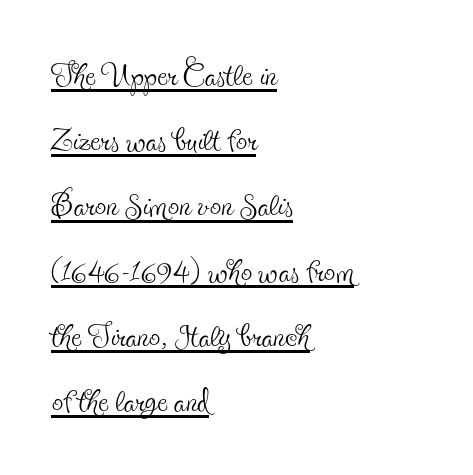
Heaviness? Minimal to ordinary, like unemphasized prose. Varying glyph widths throughout — classic text-font behaviour. Summary of vertical rhythm: regular, with standard interline spacing. Regarding serifs, this sample has them.
